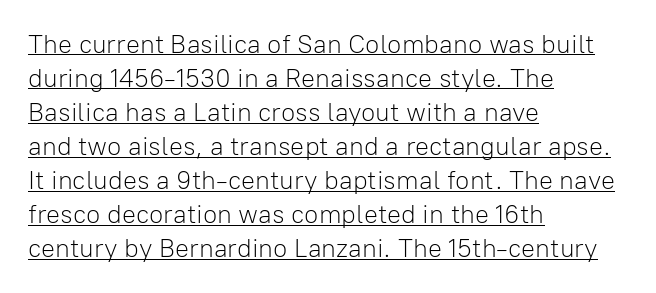
The image shows 26 px text type, upright; set left-aligned, normal line spacing (1.31x), normal letter spacing, underlined.
